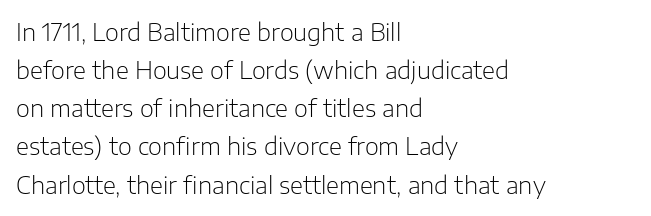
Q: Is the text bold? A: No.
Q: Is the text italic (slanted)? A: No, it is upright.
Q: Is the text underlined? A: No.
Q: How is the paragraph aligned? A: Left-aligned.
Q: Is the spacing between letters normal or unusually wide? A: Normal.
Q: Is the spacing between lines tight, normal or loose? A: Normal.
